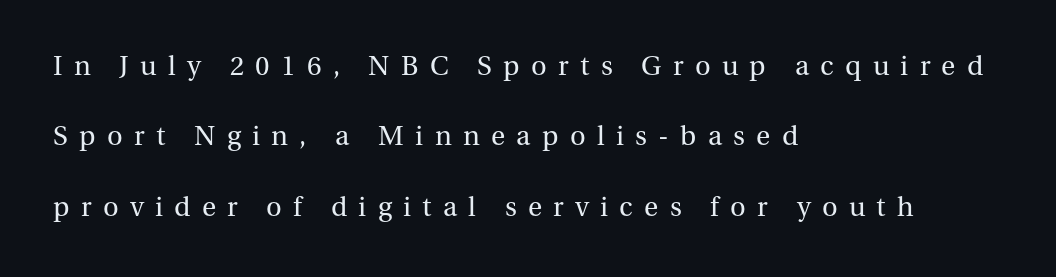
Regarding serifs, this sample has them. Anything drawn beneath the words? Only blank space. Vertical strokes here are truly vertical. One glance says open: line gaps are wider than usual. The face used here is proportionally spaced, like ordinary book or web type. In terms of letterspacing, this is a distinctly airy, spread setting.
